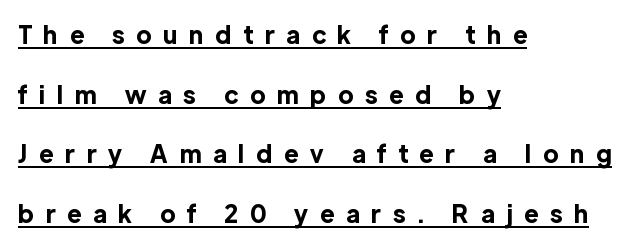
Q: Is the text bold? A: Yes.
Q: Is the text italic (slanted)? A: No, it is upright.
Q: Is the text underlined? A: Yes.
Q: How is the paragraph aligned? A: Left-aligned.
Q: Is the spacing between letters normal or unusually wide? A: Unusually wide.
Q: Is the spacing between lines tight, normal or loose? A: Loose.
